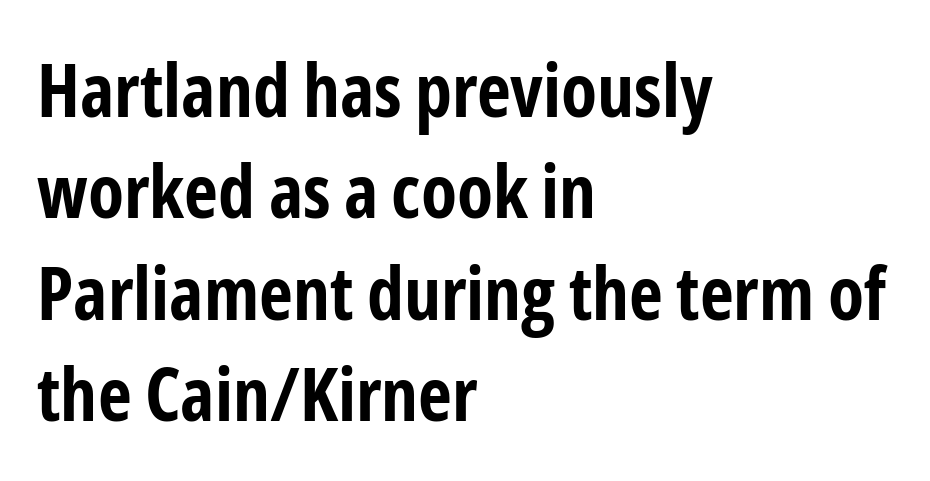
The image shows 74 px bold, condensed sans-serif type, upright; set left-aligned, normal line spacing (1.37x), normal letter spacing, not underlined; low stroke contrast and a medium x-height.
